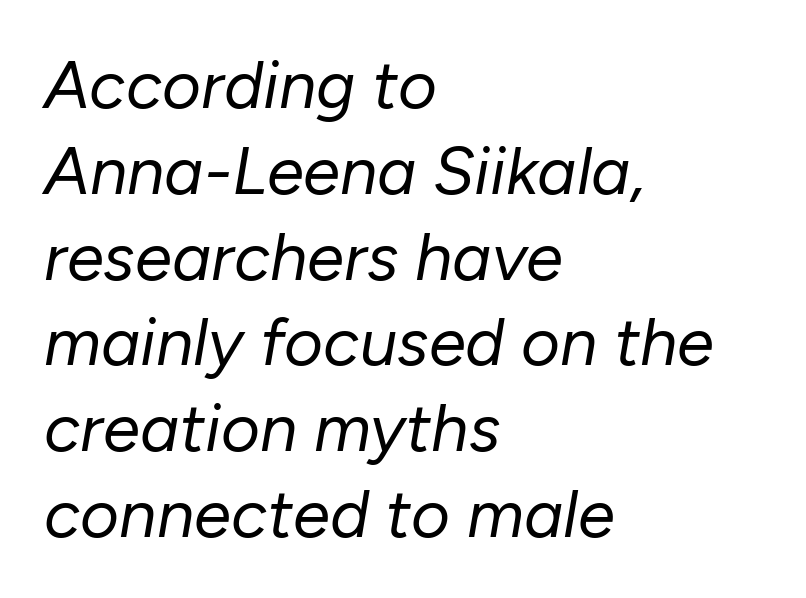
The image shows 67 px regular-weight type, italic (leaning right); set left-aligned, normal line spacing (1.28x), normal letter spacing, not underlined; low stroke contrast and a medium x-height.
